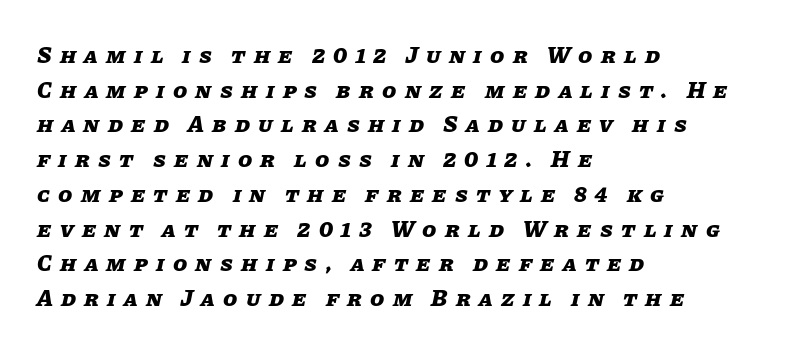
Q: Is the text bold? A: Yes.
Q: Is the text italic (slanted)? A: Yes, it leans right by about 11 degrees.
Q: Is the text underlined? A: No.
Q: How is the paragraph aligned? A: Left-aligned.
Q: Is the spacing between letters normal or unusually wide? A: Unusually wide.
Q: Is the spacing between lines tight, normal or loose? A: Normal.
